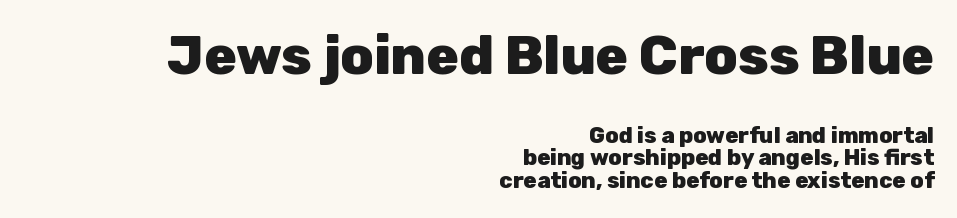
{"serif": "no", "italic": "no", "bold": "yes", "weight": "heavy", "width": "normal", "stroke_contrast": "low", "x_height": "medium", "monospaced": "no", "underline": "no", "align": "right", "line_spacing": "tight", "line_spacing_ratio": 1.03, "letter_spacing": "normal", "letter_spacing_em": 0.0, "larger_block": "first", "size_ratio": 2.45, "glyph_px": 54}
